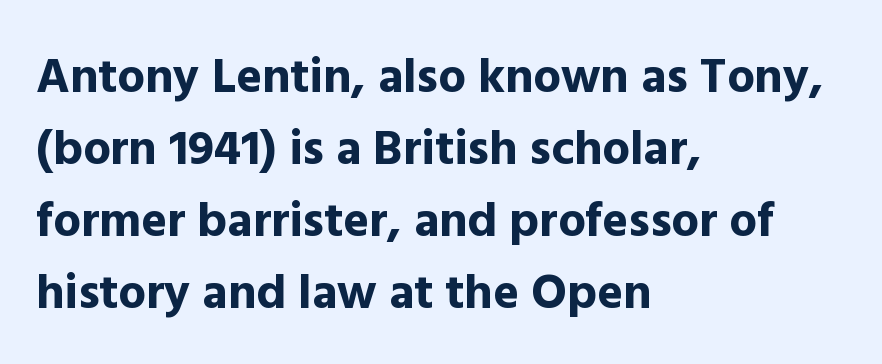
The image shows 49 px bold sans-serif type, upright; set left-aligned, normal line spacing (1.47x), normal letter spacing, not underlined; a medium x-height.
